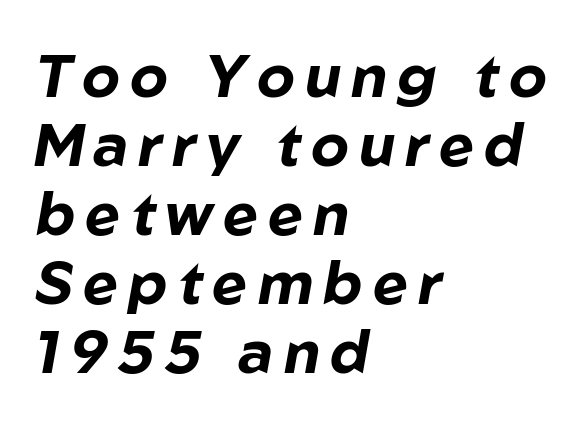
Typesetter's note: full bold, strokes at maximum text heaviness. Does the lettering tilt? It does — this is italic. Notice how the passage keeps a crisp vertical edge on the left only. The passage shown is not underscored anywhere.
